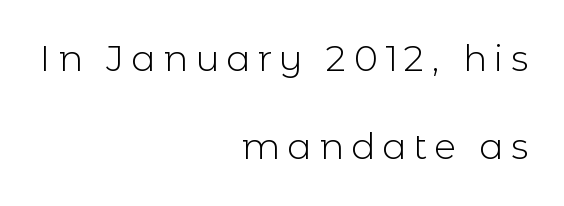
The letters stand straight up with perfectly vertical stems. Nobody drew a line under any word here. The passage shown is typeset with a sans-serif family. Looks like regular typesetting: each glyph gets only the width it needs. No chunkiness to these letters — they're not bold.
